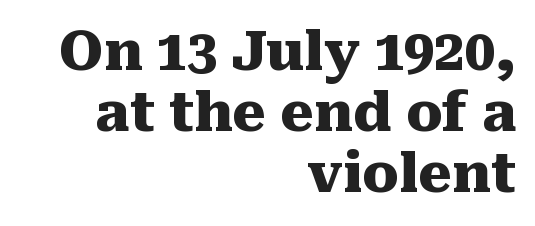
{"serif": "yes", "italic": "no", "bold": "yes", "weight": "heavy", "width": "normal", "stroke_contrast": "medium", "x_height": "medium", "monospaced": "no", "underline": "no", "align": "right", "line_spacing": "tight", "line_spacing_ratio": 1.13, "letter_spacing": "normal", "letter_spacing_em": 0.0, "glyph_px": 54}
